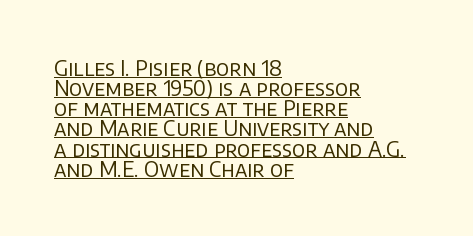
{"italic": "no", "bold": "no", "underline": "yes", "align": "left", "line_spacing": "tight", "line_spacing_ratio": 0.96, "letter_spacing": "normal", "letter_spacing_em": 0.0, "glyph_px": 21}
